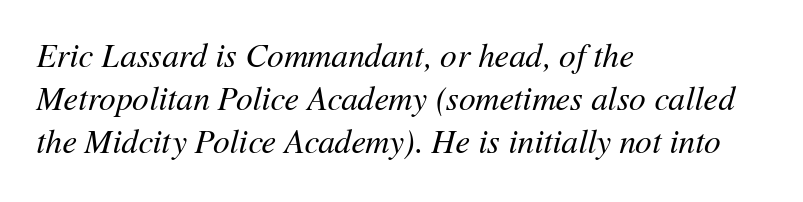
Q: Is the text bold? A: No.
Q: Is the text italic (slanted)? A: Yes, it leans right by about 11 degrees.
Q: Is the text underlined? A: No.
Q: How is the paragraph aligned? A: Left-aligned.
Q: Is the spacing between letters normal or unusually wide? A: Normal.
Q: Is the spacing between lines tight, normal or loose? A: Normal.
Q: Width (condensed, normal, or wide)? A: Normal.
Q: Stroke contrast? A: Medium.
Q: x-height? A: Medium.
Q: Monospaced? A: No.
